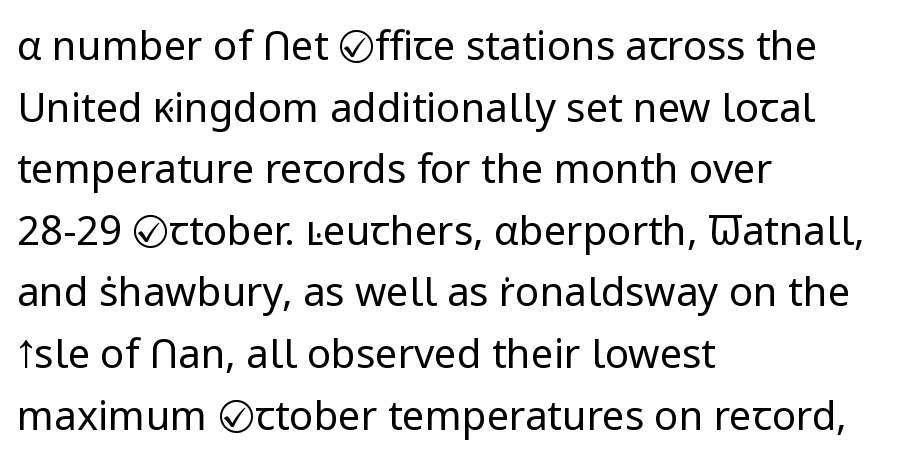
{"serif": "no", "italic": "no", "bold": "no", "weight": "regular", "width": "normal", "stroke_contrast": "low", "x_height": "medium", "monospaced": "no", "underline": "no", "align": "left", "line_spacing": "normal", "line_spacing_ratio": 1.54, "letter_spacing": "normal", "letter_spacing_em": 0.0, "glyph_px": 40}
